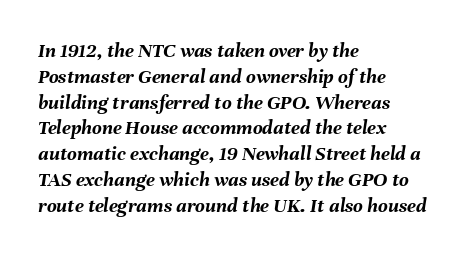
On the weight axis this lands at bold, roughly 700. The tracking reads as untouched default to a designer's eye. It's the slanting kind of type. Line starts are locked; line ends wander. No word sits above an underline.
